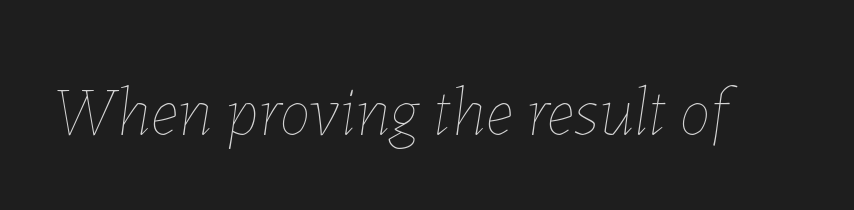
Spacing between characters is what you'd get straight out of the box. This rendering features lettering with no underline. The letters look calm and open, with moderate or lighter stems. You can tell it's italic because the verticals aren't actually vertical. These lines are rendered in a variable-pitch font.
